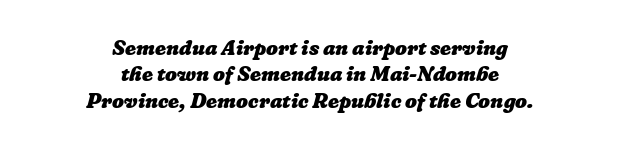
The image shows 21 px bold type; set centered, normal line spacing (1.26x), normal letter spacing, not underlined.
